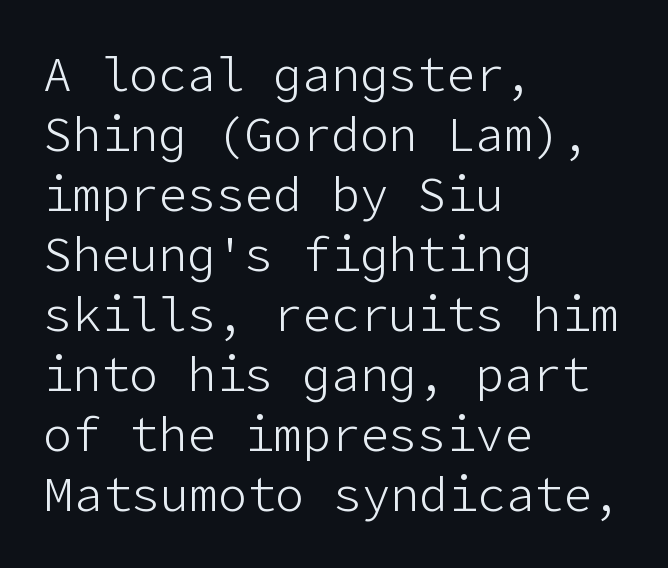
{"serif": "no", "italic": "no", "bold": "no", "weight": "light", "width": "normal", "stroke_contrast": "low", "x_height": "medium", "underline": "no", "align": "left", "line_spacing": "normal", "line_spacing_ratio": 1.25, "letter_spacing": "normal", "letter_spacing_em": 0.0, "glyph_px": 48}
